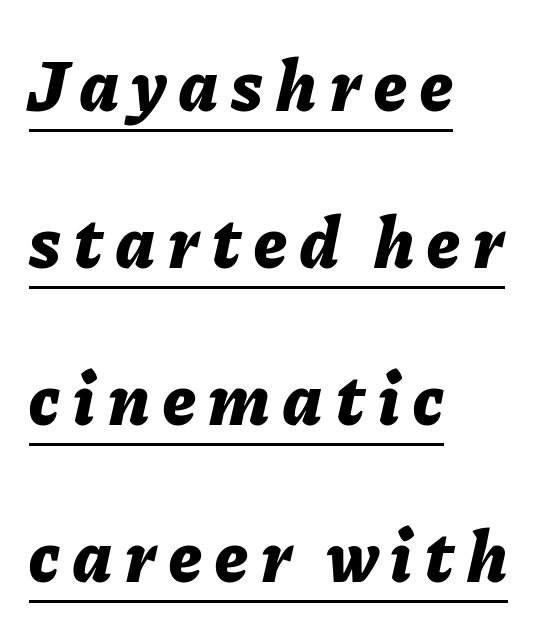
{"italic": "yes", "lean": "right", "slant_degrees": 11, "bold": "yes", "weight": "bold", "width": "normal", "stroke_contrast": "low", "x_height": "medium", "monospaced": "no", "underline": "yes", "align": "left", "line_spacing": "loose", "line_spacing_ratio": 2.15, "glyph_px": 73}
